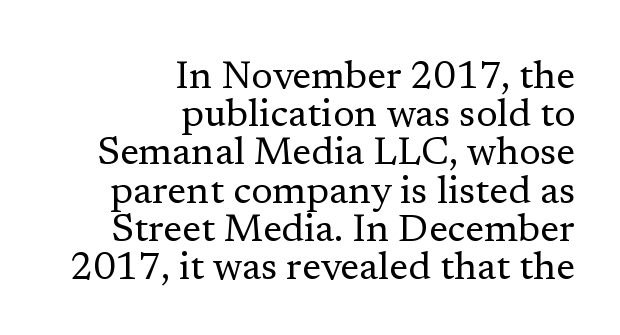
The line-height multiplier appears low, near solid setting. Quick note: not italic, upright. One-word summary of the alignment: right. Glyph-to-glyph distance matches everyday printed text.
